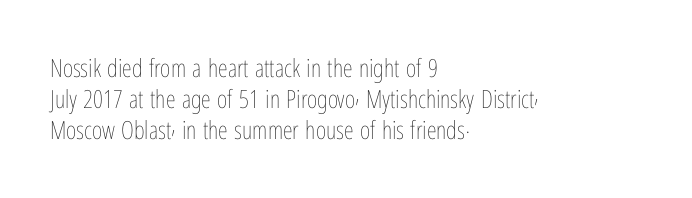
Q: Is the text bold? A: No.
Q: Is the text italic (slanted)? A: No, it is upright.
Q: Is the text underlined? A: No.
Q: How is the paragraph aligned? A: Left-aligned.
Q: Is the spacing between letters normal or unusually wide? A: Normal.
Q: Is the spacing between lines tight, normal or loose? A: Normal.
